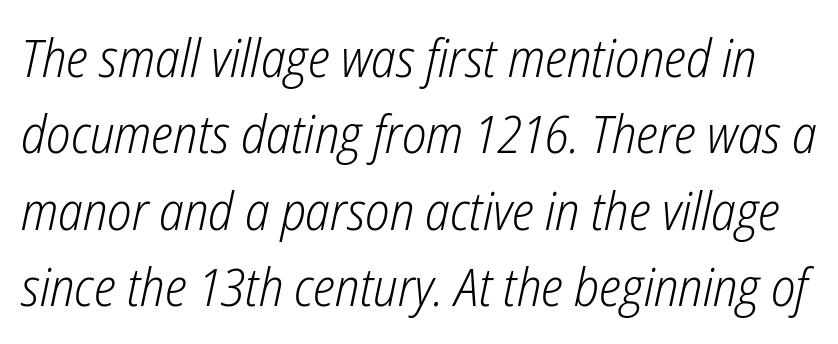
{"italic": "yes", "lean": "right", "slant_degrees": 12, "bold": "no", "weight": "light", "width": "condensed", "stroke_contrast": "low", "x_height": "medium", "monospaced": "no", "underline": "no", "line_spacing": "normal", "line_spacing_ratio": 1.47, "letter_spacing": "normal", "letter_spacing_em": 0.0, "glyph_px": 52}
